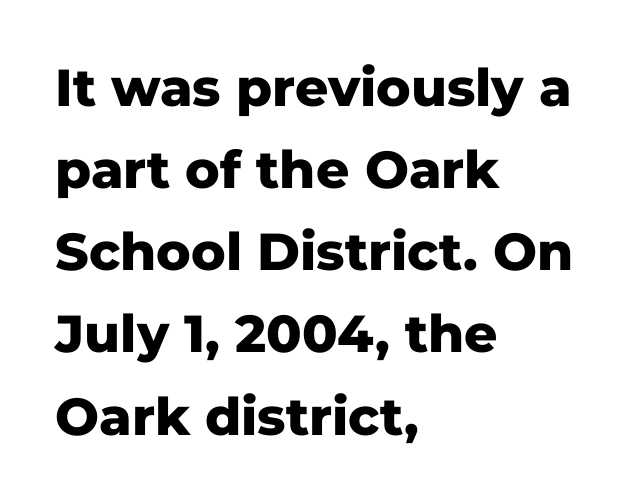
{"serif": "no", "italic": "no", "bold": "yes", "weight": "heavy", "width": "normal", "stroke_contrast": "low", "x_height": "medium", "monospaced": "no", "underline": "no", "align": "left", "line_spacing": "normal", "line_spacing_ratio": 1.58, "letter_spacing": "normal", "letter_spacing_em": 0.0, "glyph_px": 52}
